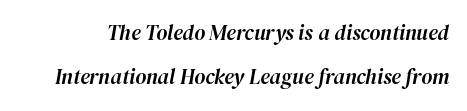
{"italic": "yes", "lean": "right", "slant_degrees": 12, "underline": "no", "line_spacing": "loose", "line_spacing_ratio": 2.11, "letter_spacing": "normal", "letter_spacing_em": 0.0, "glyph_px": 21}
